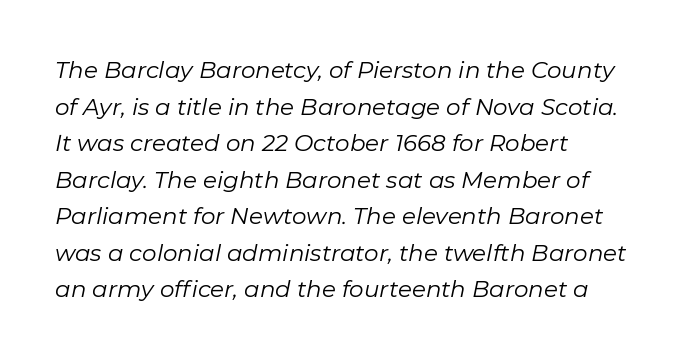
These lines sit exactly where default settings would place them. Standard letterfit; no display-style spreading of the glyphs. The typesetter chose a ragged-right arrangement here. The gap between lines stays unmarked. Vertical stems look standard width or narrower in stroke. Notice how the stems are inclined rather than vertical — that's the hallmark of italics.
